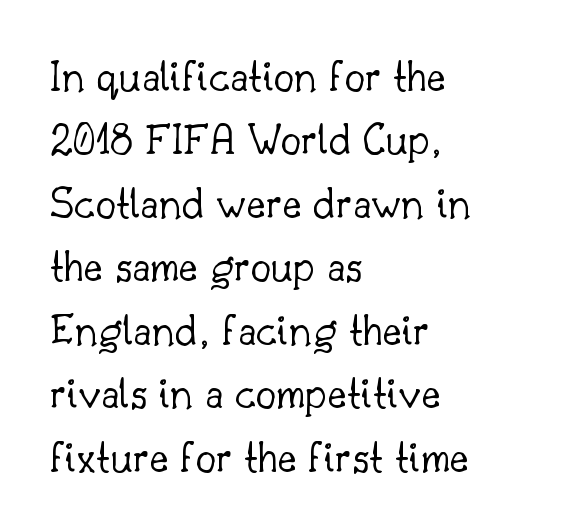
Do the characters align in a grid? No, the font is proportional. The leading is moderate, giving the passage an even texture. The face looks like a standard text weight, possibly lighter. Left-aligned paragraph, ragged on the right. Glyph-to-glyph distance matches everyday printed text. Unlike italic type, these characters show no tilt at all.
